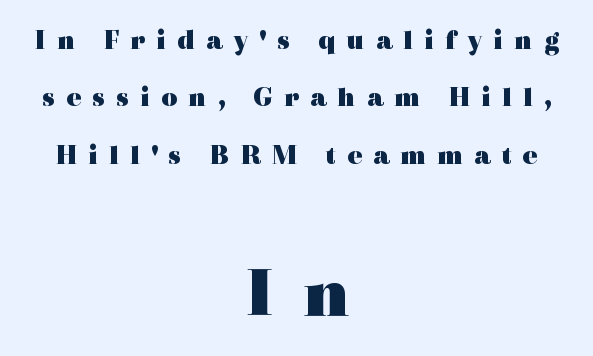
In terms of letterform style, serifs are clearly present. This sample trades compactness for vertical openness between lines. The rag falls on both sides of this text block equally. Looks like regular typesetting: each glyph gets only the width it needs.
